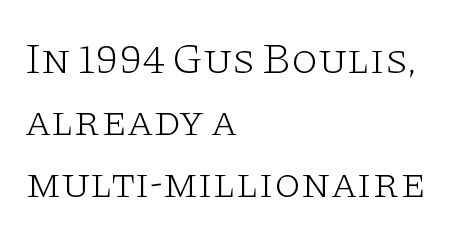
{"serif": "yes", "italic": "no", "bold": "no", "weight": "light", "width": "wide", "stroke_contrast": "low", "x_height": "large", "monospaced": "no", "underline": "no", "align": "left", "line_spacing": "normal", "line_spacing_ratio": 1.44, "letter_spacing": "normal", "letter_spacing_em": 0.0, "glyph_px": 43}
